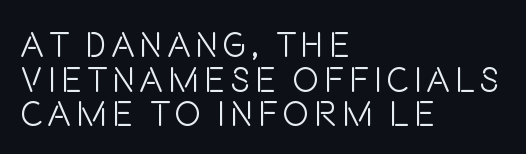
The image shows 35 px light, condensed sans-serif type, upright; set left-aligned, tight line spacing (0.99x), not underlined; low stroke contrast and a large x-height.
